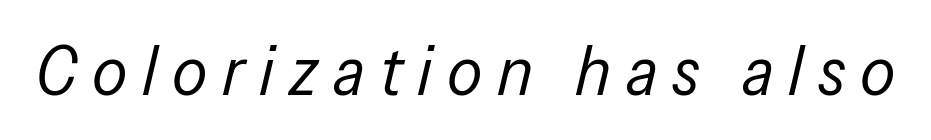
The image shows 70 px regular-weight, condensed type, italic (leaning right); set unusually wide letter spacing (+0.21 em), not underlined; low stroke contrast and a medium x-height.
